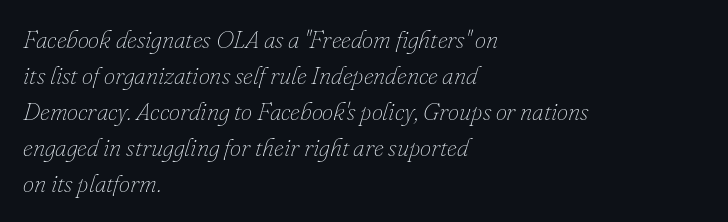
Q: Is the text bold? A: No.
Q: Is the text italic (slanted)? A: Yes, it leans right by about 16 degrees.
Q: Is the text underlined? A: No.
Q: How is the paragraph aligned? A: Left-aligned.
Q: Is the spacing between letters normal or unusually wide? A: Normal.
Q: Is the spacing between lines tight, normal or loose? A: Normal.
